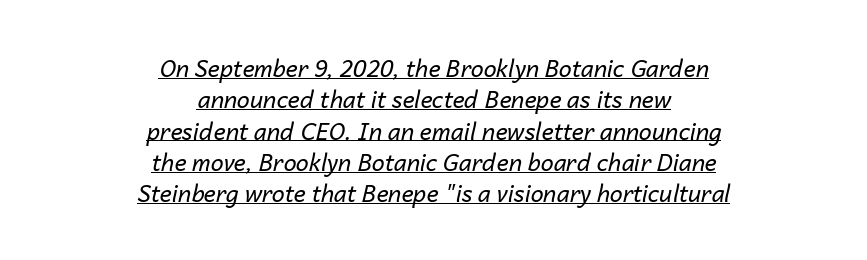
{"italic": "yes", "lean": "right", "slant_degrees": 14, "bold": "no", "underline": "yes", "align": "center", "line_spacing": "normal", "line_spacing_ratio": 1.36, "letter_spacing": "normal", "letter_spacing_em": 0.0, "glyph_px": 23}
